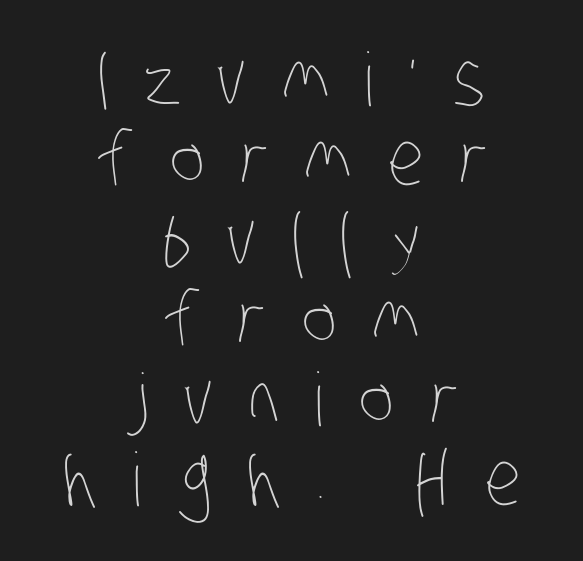
Each letter keeps its own natural width here, so spacing adapts to shape. The paragraph has two soft edges and a firm central axis. One glance says dense: line gaps are narrower than usual. On a weight scale, this lands at 450 or below. The glyphs are unaccompanied by any horizontal stroke below them. Caption: expanded tracking, letters set apart.
